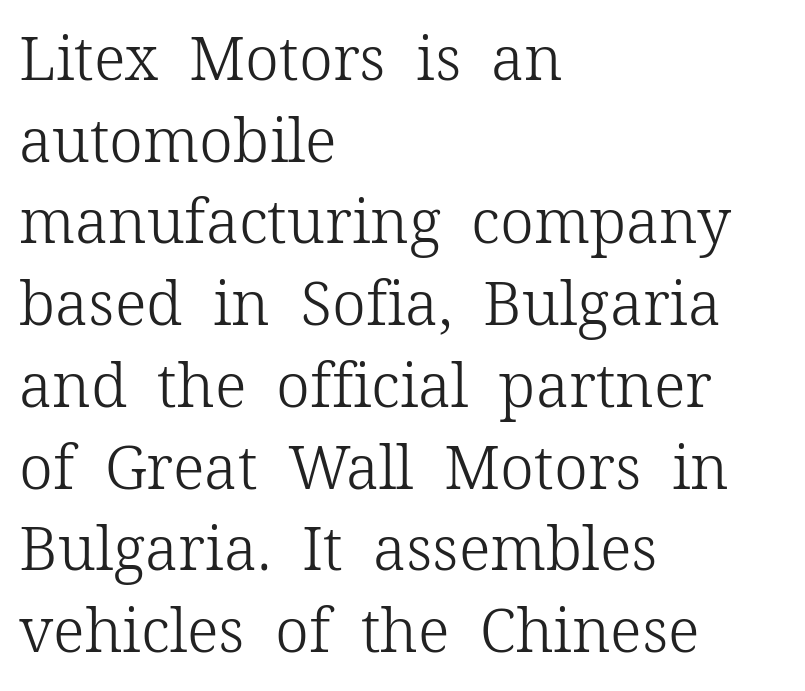
Q: Is the text bold? A: No.
Q: Is the text italic (slanted)? A: No, it is upright.
Q: Is the typeface a serif or a sans-serif typeface? A: Serif.
Q: Is the text underlined? A: No.
Q: How is the paragraph aligned? A: Left-aligned.
Q: Is the spacing between letters normal or unusually wide? A: Normal.
Q: Is the spacing between lines tight, normal or loose? A: Normal.
Q: Width (condensed, normal, or wide)? A: Normal.
Q: Stroke contrast? A: Low.
Q: x-height? A: Medium.
Q: Monospaced? A: No.
